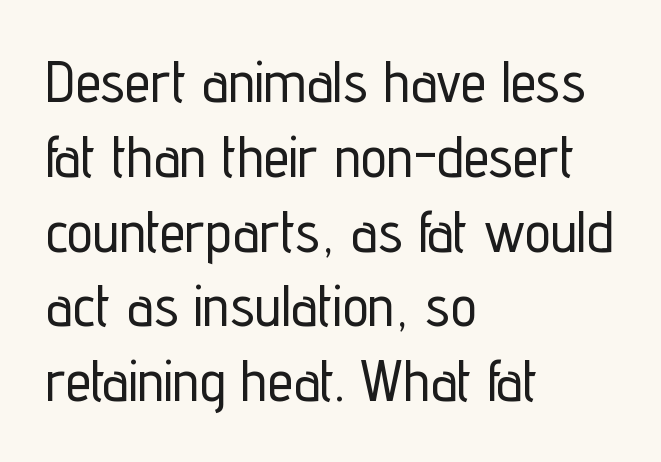
Horizontal bands of white between lines are of average thickness. Vertical strokes here are truly vertical. Visually the block forms a straight wall on the left and a jagged coastline on the right. Between one letter and the next there's only the usual sliver of space. A clean baseline with only descenders dipping below it. Varying glyph widths throughout — classic text-font behaviour.
